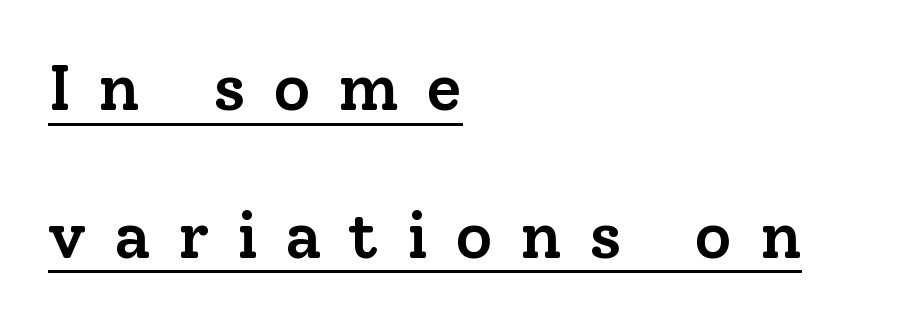
A typesetter would mark this as roman, not italic. Display-style spreading of the glyphs; the letterfit is very open. Font category for this specimen: serif. The face used here is proportionally spaced, like ordinary book or web type. The glyphs have the mass of a demibold cut, below bold. The words here are underlined.
